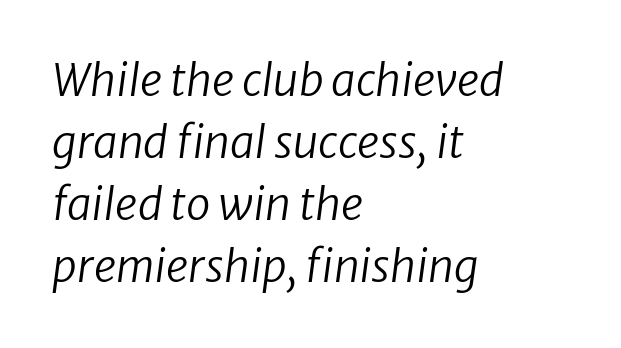
The image shows 44 px regular-weight type, italic (leaning right); set left-aligned, normal line spacing (1.41x), normal letter spacing, not underlined; low stroke contrast and a medium x-height.
